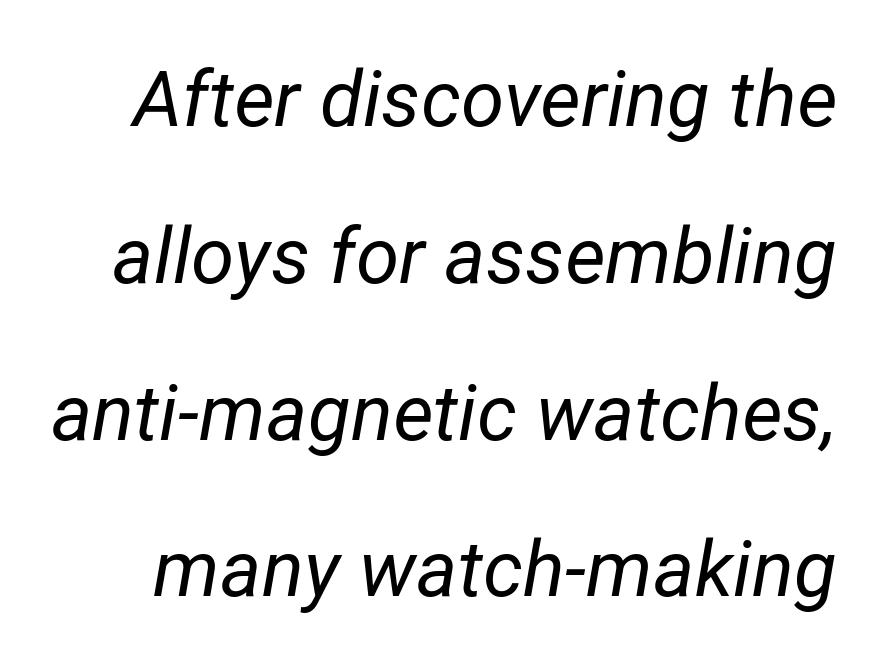
The block of text is sparse from top to bottom, with ample space between rows. Think of a printed novel: that variable character pitch is what you see here. The face looks like a standard text weight, possibly lighter. There is no visible air inserted between adjacent glyphs. Type without underlining. Emphasis-style slanted type is in use.
